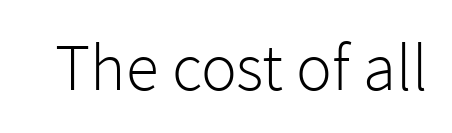
The font is comparable to plain body text, perhaps lighter. Underline: absent. A sans-serif font was chosen for this passage. This is the regular roman posture of the typeface.
